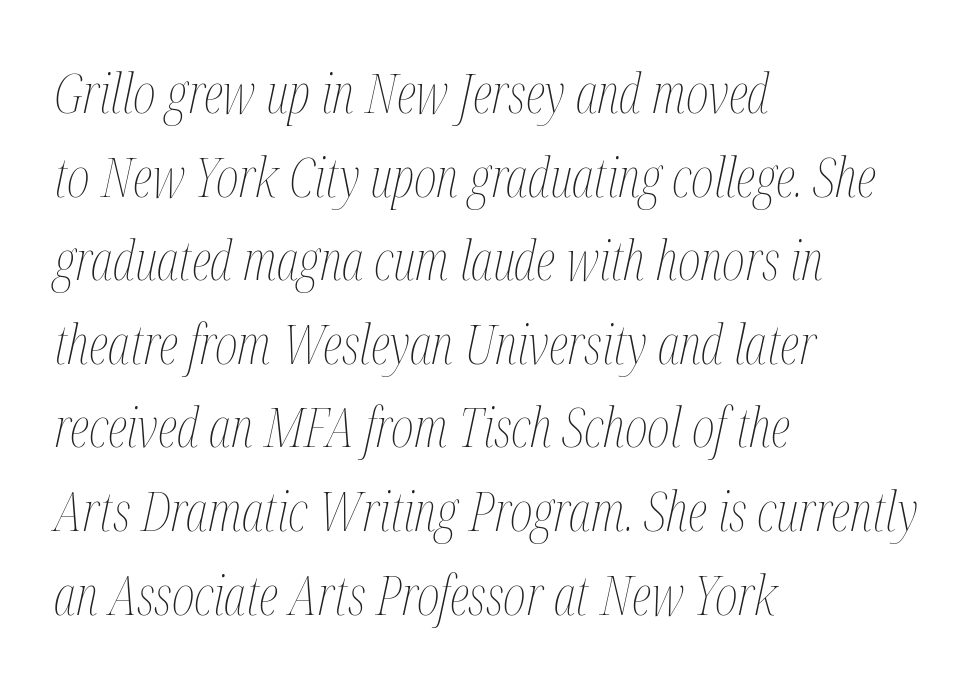
{"italic": "yes", "lean": "right", "slant_degrees": 12, "bold": "no", "weight": "thin", "width": "condensed", "stroke_contrast": "medium", "x_height": "medium", "monospaced": "no", "underline": "no", "align": "left", "line_spacing": "normal", "line_spacing_ratio": 1.52, "letter_spacing": "normal", "letter_spacing_em": 0.0, "glyph_px": 55}
